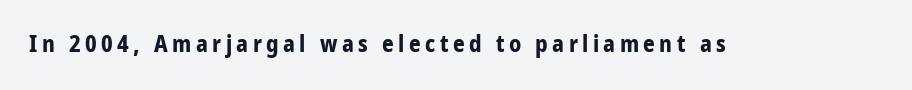
Q: Is the text bold? A: Yes.
Q: Is the text italic (slanted)? A: No, it is upright.
Q: Is the text underlined? A: No.
